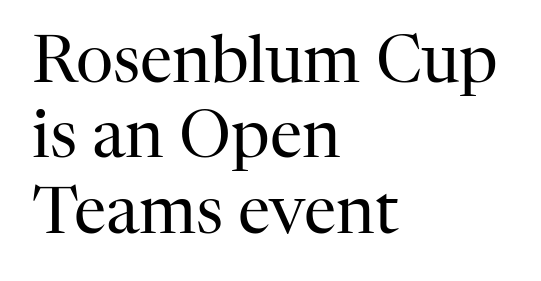
Underline: absent. Vertical strokes here are truly vertical. Varying glyph widths throughout — classic text-font behaviour. The line texture is even and compact thanks to regular tracking.
